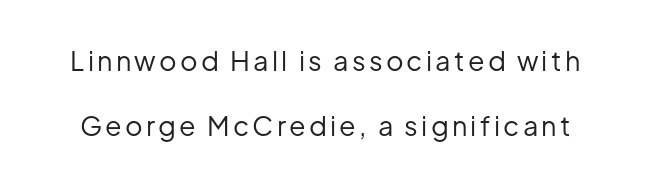
The weight tops out at a normal text grade. Check under the words: just untouched page. Every stem runs plumb, perpendicular to the baseline. The leading is generous, giving the passage an open texture.
